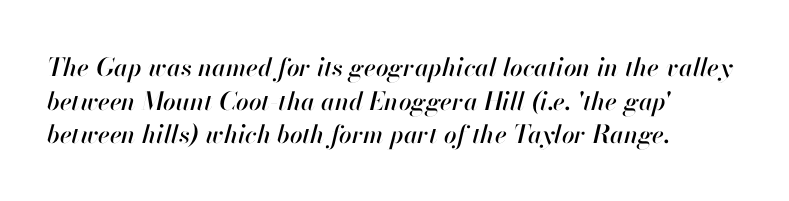
{"italic": "yes", "lean": "right", "slant_degrees": 13, "underline": "no", "align": "left", "line_spacing": "normal", "line_spacing_ratio": 1.35, "letter_spacing": "normal", "letter_spacing_em": 0.0, "glyph_px": 25}
